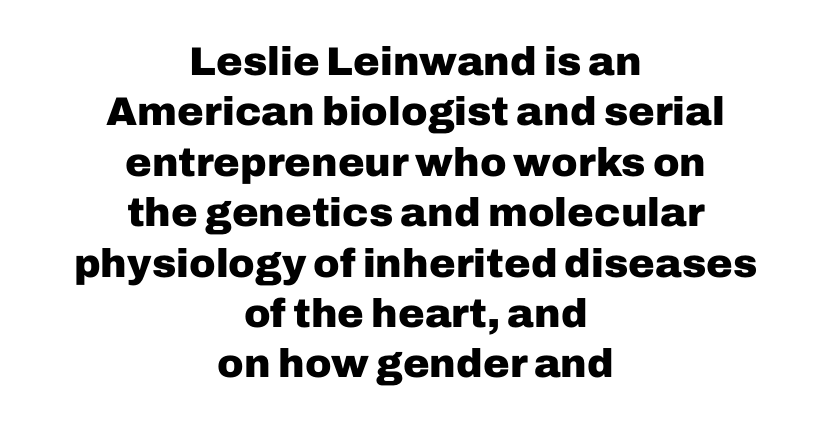
Q: Is the text bold? A: Yes.
Q: Is the text italic (slanted)? A: No, it is upright.
Q: Is the typeface a serif or a sans-serif typeface? A: Sans-serif.
Q: Is the text underlined? A: No.
Q: How is the paragraph aligned? A: Centered.
Q: Is the spacing between letters normal or unusually wide? A: Normal.
Q: Is the spacing between lines tight, normal or loose? A: Normal.
Q: Width (condensed, normal, or wide)? A: Normal.
Q: Stroke contrast? A: Low.
Q: x-height? A: Medium.
Q: Monospaced? A: No.
